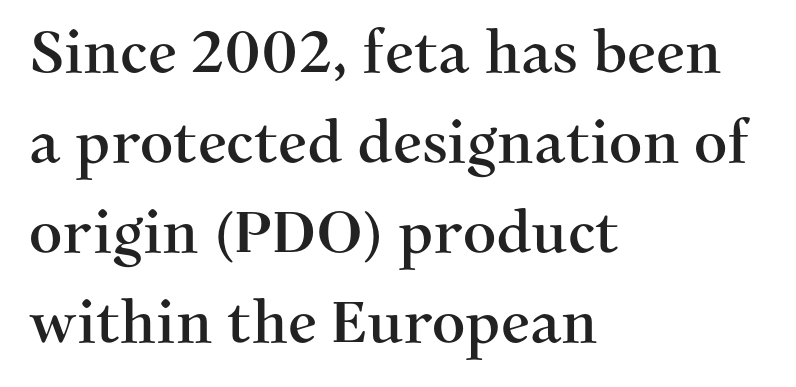
These lines are rendered in a variable-pitch font. The passage shown has conventional tracking throughout. Observe the serifs anchoring each vertical stroke in this sample. Is there much room between lines? A standard amount, neither cramped nor airy. Do the letters lean? They stand straight.
